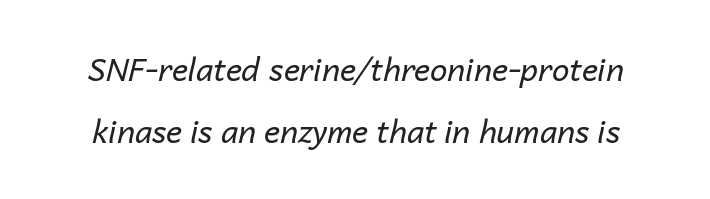
The specimen reads as italic at a glance. A typesetter would call this leading open, well beyond the default. The strokes carry an ordinary text weight at most. You could not count columns in this text — the font is proportionally spaced. You could call the tracking neutral — neither tight nor loose. Underlining? Definitely not there.
